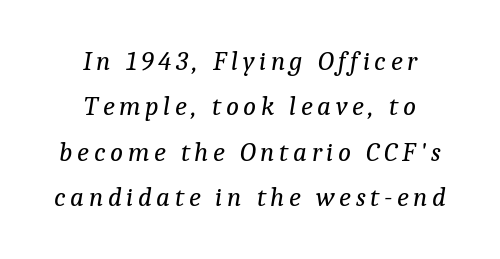
Weight: in the light-to-regular range. Notice how descenders clear the ascenders below comfortably — that's standard leading. The text block is weighted toward neither margin, spreading evenly from the middle. Honestly, there is no underline to notice here at all. Italic: yes, the glyphs are oblique.
